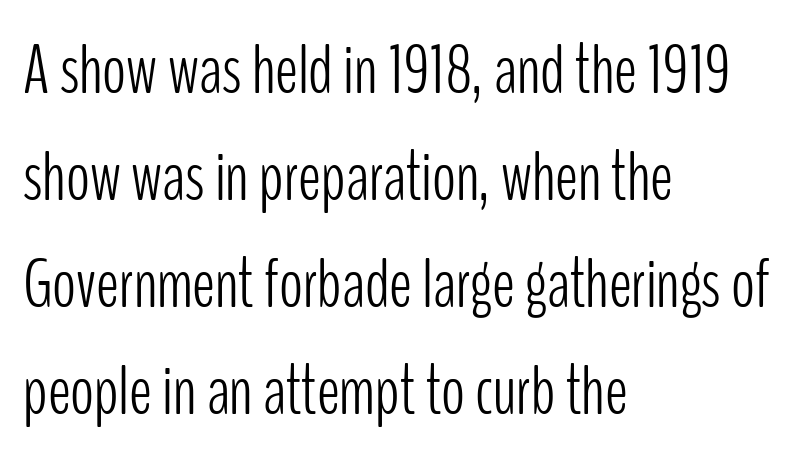
Serifs: no, the terminals of the letterforms are clean. A clean baseline with only descenders dipping below it. Looks like regular typesetting: each glyph gets only the width it needs. How are the letters spaced? Ordinarily, with no added tracking. Heft: none added — not bold.
